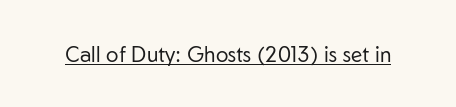
Italic: no, the glyphs are upright roman. You can see a thin bar hugging the bottom of the glyphs. Nothing heavy about these letters — not bold at all. Look at the tracking — it's just the regular setting, nothing added.
